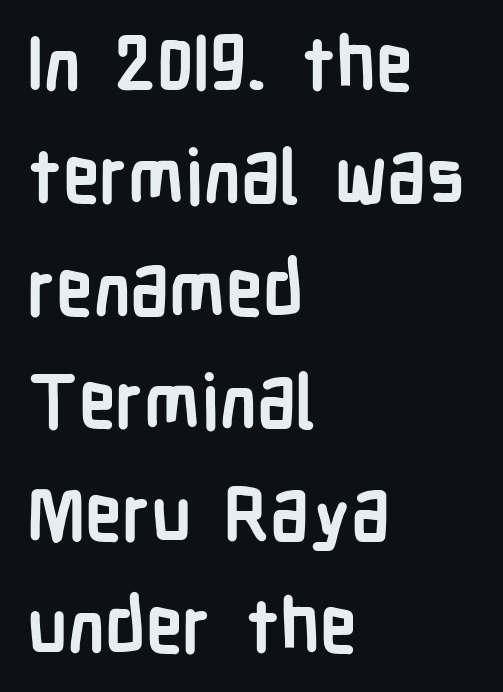
{"serif": "no", "italic": "no", "bold": "yes", "weight": "semibold", "width": "condensed", "stroke_contrast": "low", "x_height": "medium", "monospaced": "no", "underline": "no", "align": "left", "line_spacing": "normal", "line_spacing_ratio": 1.52, "letter_spacing": "normal", "letter_spacing_em": 0.0, "glyph_px": 74}
